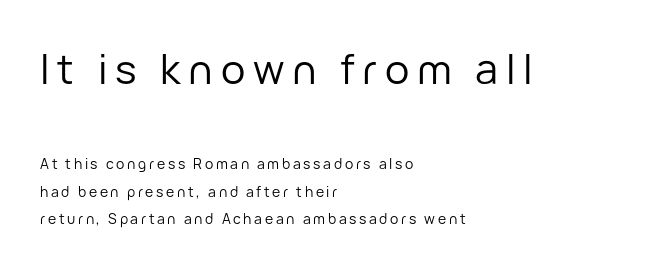
The image shows 41 px regular-weight sans-serif type, upright; set left-aligned, loose line spacing (1.98x), not underlined; the first (top) block is 2.93x larger; low stroke contrast and a medium x-height.
